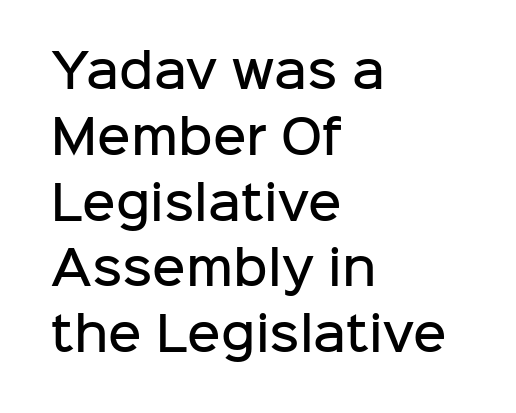
Q: Is the text bold? A: Semi-bold.
Q: Is the text italic (slanted)? A: No, it is upright.
Q: Is the typeface a serif or a sans-serif typeface? A: Sans-serif.
Q: Is the text underlined? A: No.
Q: How is the paragraph aligned? A: Left-aligned.
Q: Is the spacing between letters normal or unusually wide? A: Normal.
Q: Is the spacing between lines tight, normal or loose? A: Normal.
Q: Width (condensed, normal, or wide)? A: Normal.
Q: Stroke contrast? A: Low.
Q: x-height? A: Medium.
Q: Monospaced? A: No.
